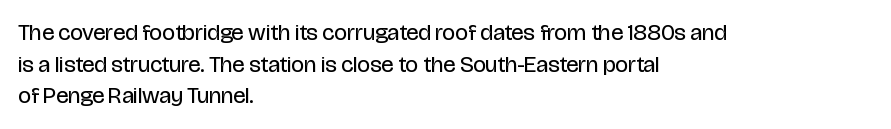
A roman cut, with each character standing at attention. Line spacing here is normal. The text block is weighted toward the left margin, trailing off unevenly rightward. Lines of text with bare space underneath. Nothing unusual about the tracking: characters are spaced as the font intends. A quiet, ordinary-to-light weight characterises the typeface.
